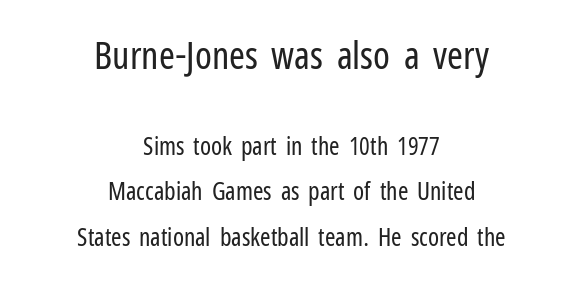
The image shows 38 px regular-weight, condensed sans-serif type, upright; set centered, line spacing 1.82x, normal letter spacing, not underlined; the first (top) block is 1.52x larger; low stroke contrast and a medium x-height.
